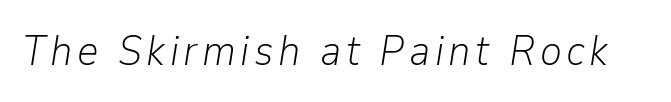
The passage shown is not underscored anywhere. A typesetter would call this proportional, since set widths differ per character. When letters slant like this, we call the style italic. Think standard paragraph weight, or any step lighter than that.
